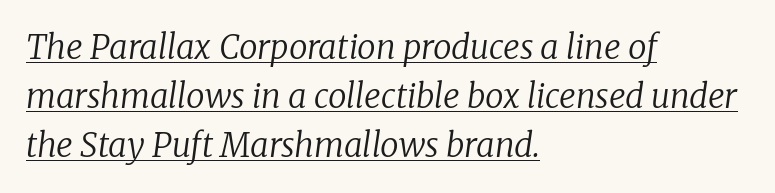
The image shows 33 px regular-weight serif type, italic (leaning right); set left-aligned, normal line spacing (1.48x), normal letter spacing, underlined; low stroke contrast and a medium x-height.
